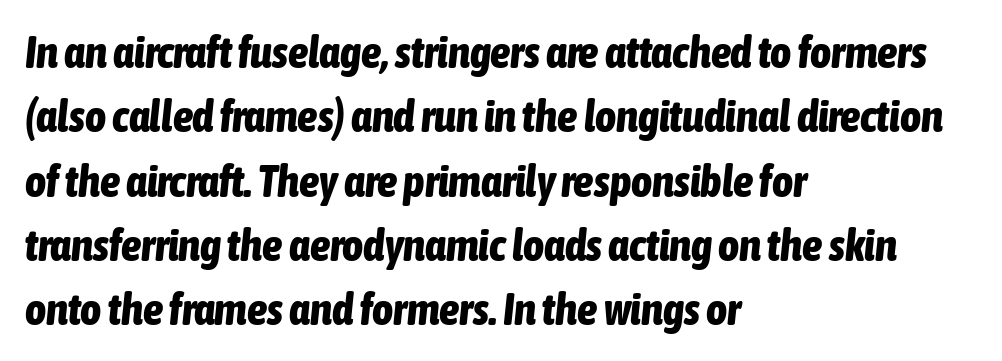
Q: Is the text bold? A: Yes.
Q: Is the text italic (slanted)? A: Yes, it leans right by about 6 degrees.
Q: Is the text underlined? A: No.
Q: How is the paragraph aligned? A: Left-aligned.
Q: Is the spacing between letters normal or unusually wide? A: Normal.
Q: Is the spacing between lines tight, normal or loose? A: Normal.
Q: Width (condensed, normal, or wide)? A: Condensed.
Q: Stroke contrast? A: Low.
Q: x-height? A: Medium.
Q: Monospaced? A: No.
